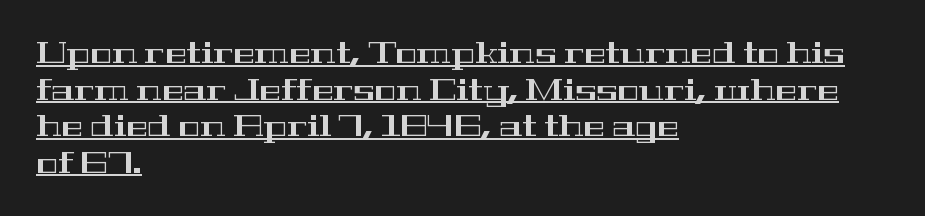
The image shows 29 px wide serif type, upright; set left-aligned, normal line spacing (1.26x), normal letter spacing, underlined; high stroke contrast and a medium x-height.
